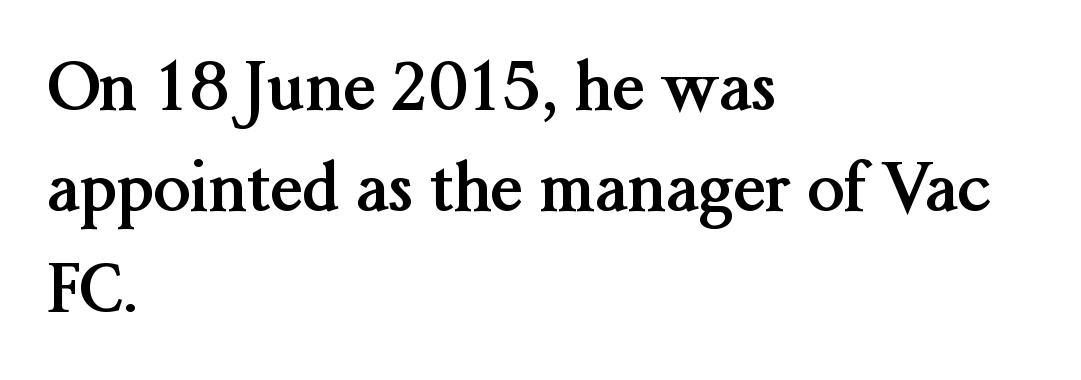
The image shows 66 px semibold serif type, upright; set left-aligned, normal line spacing (1.53x), normal letter spacing, not underlined; medium stroke contrast and a medium x-height.
